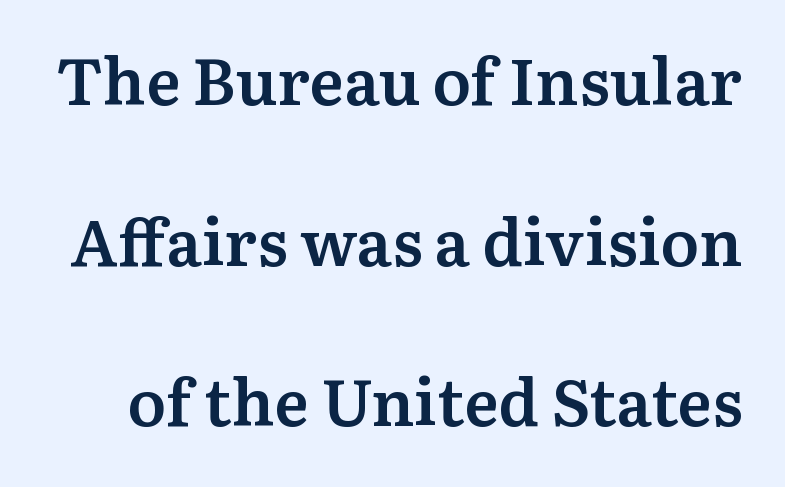
Note the varied advance widths — an 'i' is clearly narrower than an 'm'. Compared with typical body copy, the letter spacing here is the same. Emphasis by weight is partial: semibold. A typesetter would mark this as roman, not italic. Line spacing here is loose. The glyphs in this specimen are seriffed.
